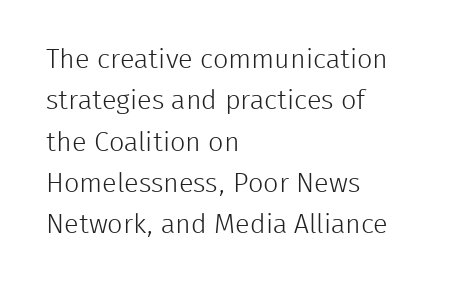
In terms of leading, this rendering sits right in the middle. The lettering stays uniformly vertical, giving the passage a roman look. Decoration check: the copy has no underline. The passage shown is not bold in any degree. How are the letters spaced? Ordinarily, with no added tracking.
